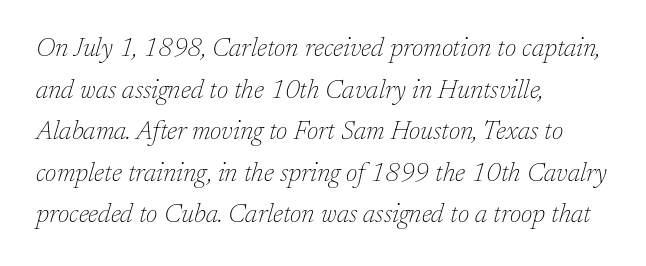
The image shows 26 px text type, italic (leaning right); set left-aligned, normal line spacing (1.6x), normal letter spacing, not underlined.
